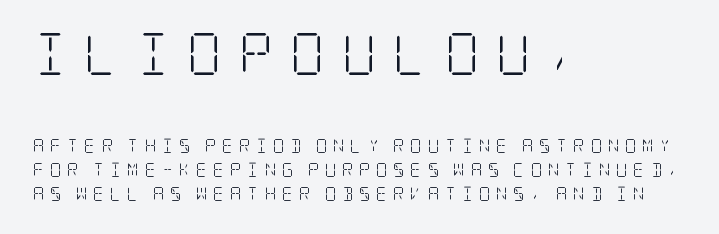
The image shows 42 px light, condensed serif type, upright; set left-aligned, line spacing 1.72x, unusually wide letter spacing (+0.41 em), not underlined; the first (top) block is 3.0x larger; low stroke contrast and a large x-height.
